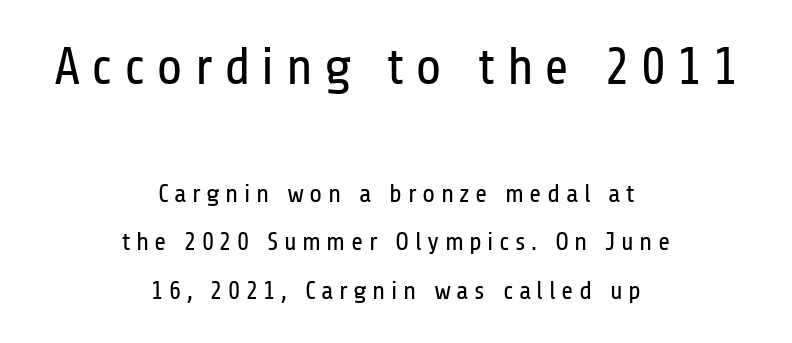
{"serif": "no", "italic": "no", "bold": "no", "weight": "regular", "width": "condensed", "stroke_contrast": "low", "x_height": "medium", "monospaced": "no", "underline": "no", "align": "center", "line_spacing_ratio": 1.86, "letter_spacing": "wide", "letter_spacing_em": 0.21, "larger_block": "first", "size_ratio": 2.04, "glyph_px": 53}
